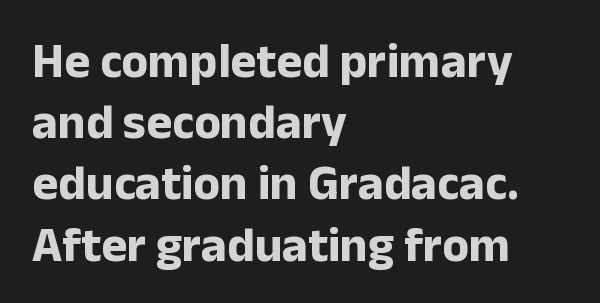
{"serif": "no", "italic": "no", "bold": "yes", "weight": "bold", "width": "normal", "stroke_contrast": "low", "x_height": "medium", "monospaced": "no", "underline": "no", "align": "left", "line_spacing": "normal", "line_spacing_ratio": 1.25, "letter_spacing": "normal", "letter_spacing_em": 0.0, "glyph_px": 49}
